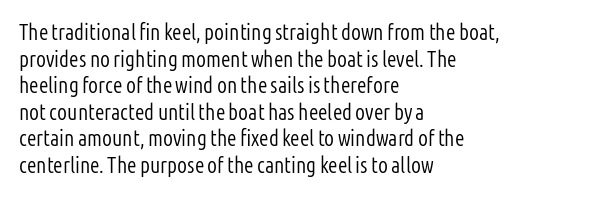
The image shows 22 px text type, upright; set left-aligned, line spacing 1.21x, normal letter spacing, not underlined.
